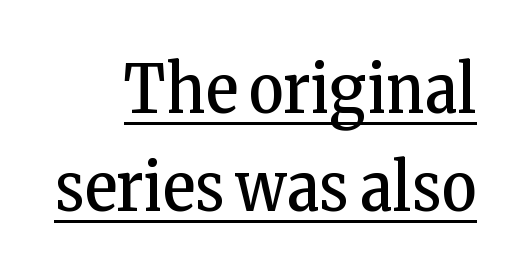
The image shows 67 px regular-weight, condensed serif type, upright; set right-aligned, normal line spacing (1.47x), normal letter spacing, underlined; low stroke contrast and a medium x-height.
